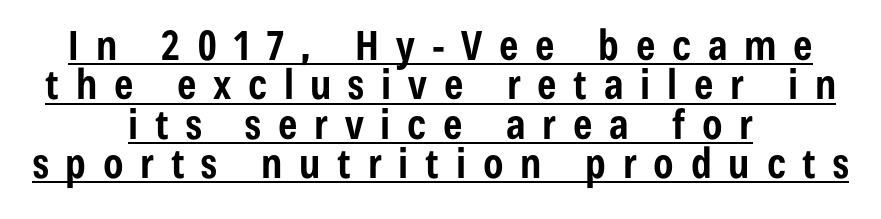
The image shows 41 px bold, condensed sans-serif type, upright; set centered, tight line spacing (0.96x), unusually wide letter spacing (+0.41 em), underlined; low stroke contrast and a medium x-height.
